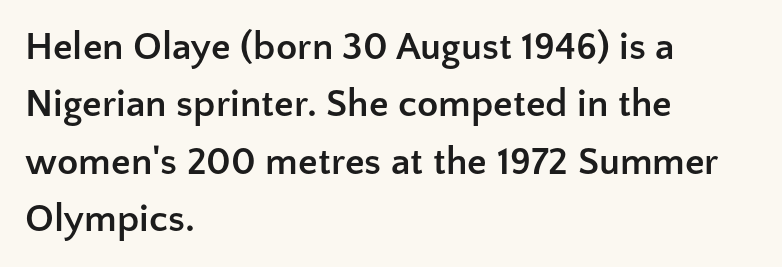
The letters are bold, with thick, heavy strokes. Varying glyph widths throughout — classic text-font behaviour. The rows are spaced the way most documents space them. A student would call this left alignment; a typographer would say flush left, rag right. Does the type have serifs? No, each stem ends abruptly. The zone under the glyphs is completely vacant.
